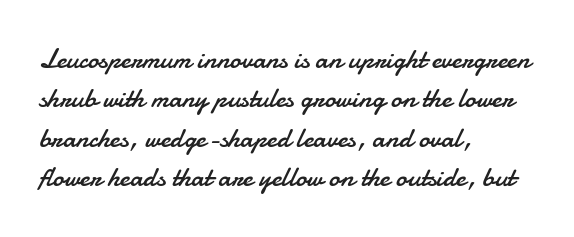
Letterform terminals end flat and unadorned throughout the passage. The rows are spaced the way most documents space them. These lines keep a tight, regular rhythm from letter to letter. A quiet, ordinary-to-light weight characterises the typeface. Unmarked baselines from the first word to the last.
